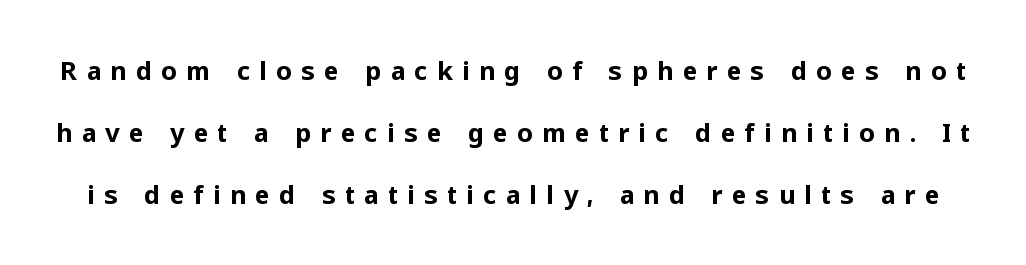
{"italic": "no", "bold": "yes", "underline": "no", "line_spacing": "loose", "line_spacing_ratio": 2.48, "letter_spacing": "wide", "letter_spacing_em": 0.36, "glyph_px": 25}
